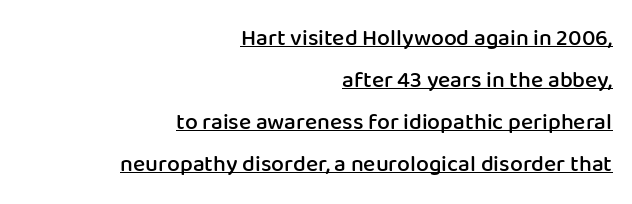
{"italic": "no", "bold": "semi", "underline": "yes", "align": "right", "line_spacing_ratio": 1.82, "letter_spacing": "normal", "letter_spacing_em": 0.0, "glyph_px": 23}
